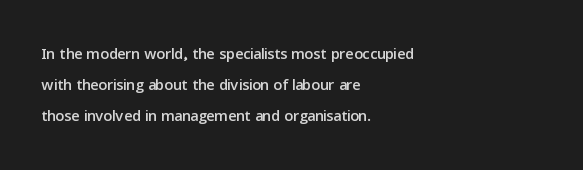
No italicization has been applied; the sample stays upright. The text block is weighted toward the left margin, trailing off unevenly rightward. Each row of text sits above clean, open space. Leading matches the norm, producing a regular column. Nobody touched the tracking dial on this one.
